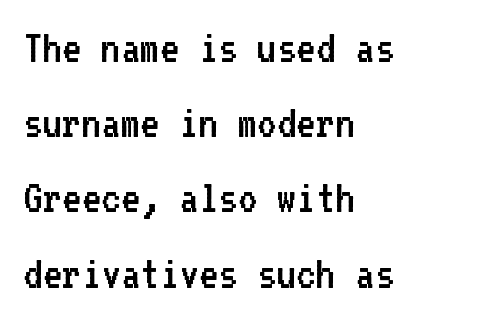
{"serif": "no", "italic": "no", "bold": "no", "weight": "regular", "width": "normal", "stroke_contrast": "low", "x_height": "medium", "monospaced": "yes", "underline": "no", "align": "left", "line_spacing": "normal", "line_spacing_ratio": 1.6, "letter_spacing": "normal", "letter_spacing_em": 0.0, "glyph_px": 47}
